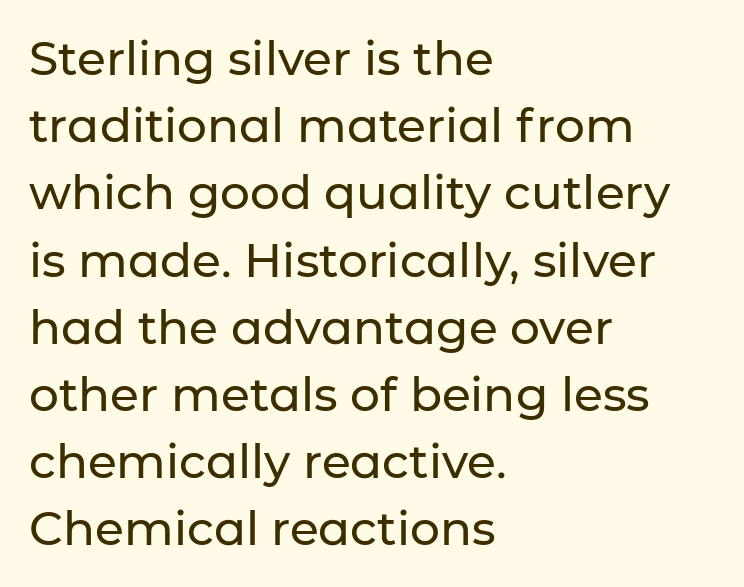
{"serif": "no", "italic": "no", "width": "normal", "stroke_contrast": "low", "x_height": "medium", "monospaced": "no", "underline": "no", "align": "left", "line_spacing": "normal", "line_spacing_ratio": 1.43, "letter_spacing": "normal", "letter_spacing_em": 0.0, "glyph_px": 47}
